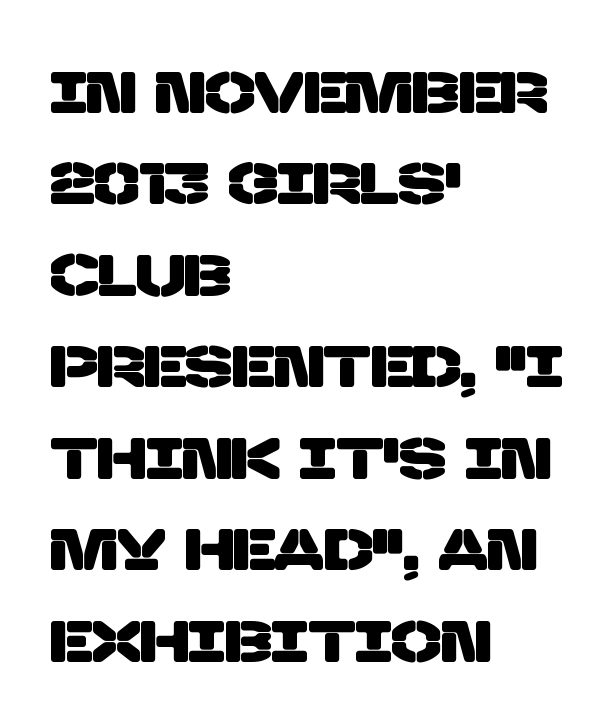
Q: Is the typeface a serif or a sans-serif typeface? A: Sans-serif.
Q: Is the text underlined? A: No.
Q: How is the paragraph aligned? A: Left-aligned.
Q: Is the spacing between letters normal or unusually wide? A: Normal.
Q: Is the spacing between lines tight, normal or loose? A: Normal.
Q: Width (condensed, normal, or wide)? A: Normal.
Q: Stroke contrast? A: Low.
Q: x-height? A: Large.
Q: Monospaced? A: No.
